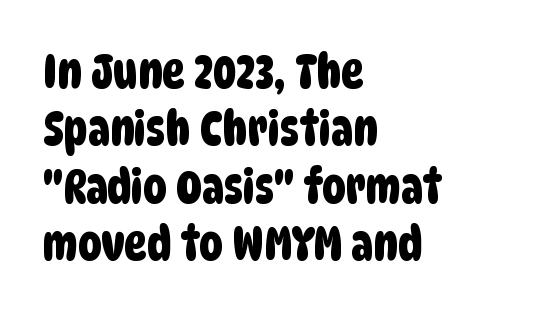
{"serif": "no", "width": "condensed", "stroke_contrast": "low", "x_height": "large", "monospaced": "no", "underline": "no", "align": "left", "line_spacing_ratio": 1.22, "letter_spacing": "normal", "letter_spacing_em": 0.0, "glyph_px": 47}
